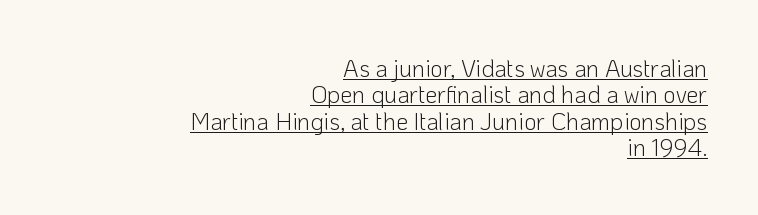
The image shows 24 px text type, upright; set right-aligned, tight line spacing (1.1x), normal letter spacing, underlined.
